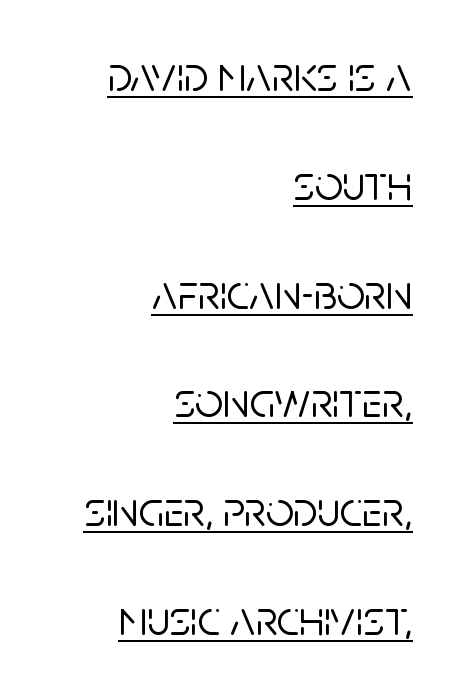
{"serif": "no", "italic": "no", "width": "normal", "stroke_contrast": "low", "x_height": "large", "monospaced": "no", "underline": "yes", "align": "right", "line_spacing": "loose", "line_spacing_ratio": 2.22, "letter_spacing": "normal", "letter_spacing_em": 0.0, "glyph_px": 49}
